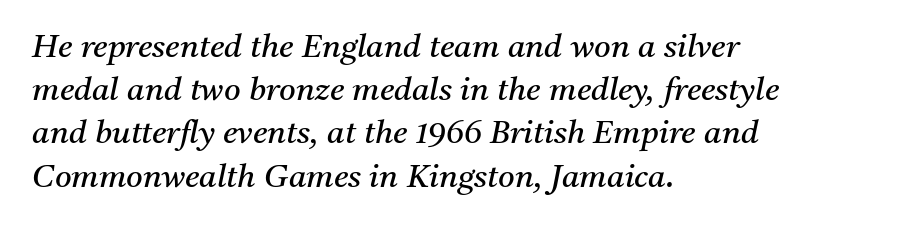
Q: Is the text bold? A: No.
Q: Is the text italic (slanted)? A: Yes, it leans right by about 11 degrees.
Q: Is the typeface a serif or a sans-serif typeface? A: Serif.
Q: Is the text underlined? A: No.
Q: How is the paragraph aligned? A: Left-aligned.
Q: Is the spacing between letters normal or unusually wide? A: Normal.
Q: Is the spacing between lines tight, normal or loose? A: Normal.
Q: Width (condensed, normal, or wide)? A: Normal.
Q: Stroke contrast? A: Medium.
Q: x-height? A: Medium.
Q: Monospaced? A: No.
